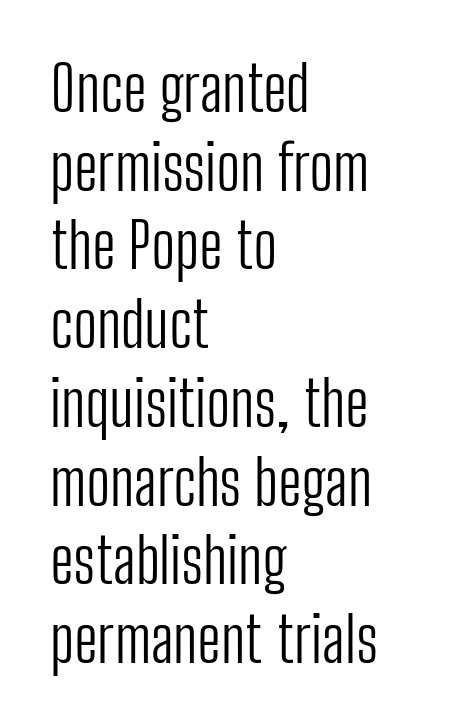
The image shows 63 px light, condensed sans-serif type, upright; set left-aligned, normal line spacing (1.25x), normal letter spacing, not underlined; low stroke contrast and a medium x-height.
